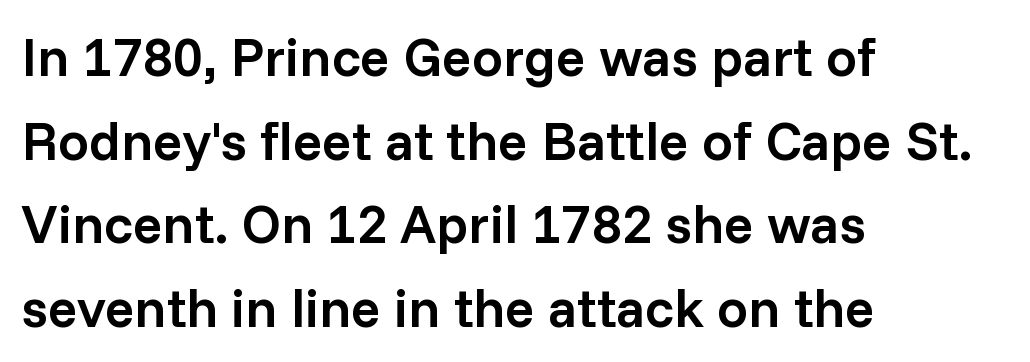
The rendering uses natural spacing where letterforms have individual widths. Leading: standard. Nobody drew a line under any word here. Quick note: not italic, upright.
